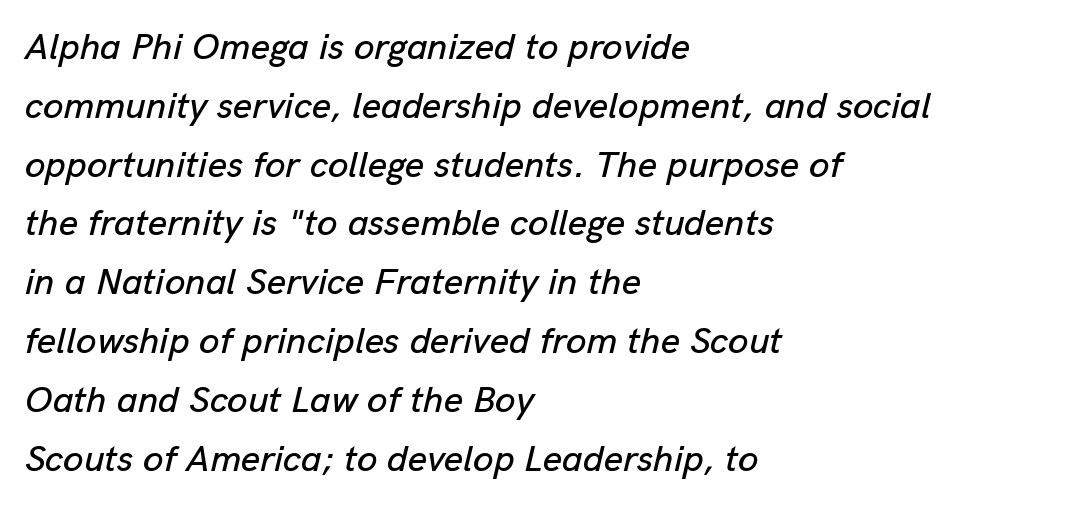
{"italic": "yes", "lean": "right", "slant_degrees": 13, "width": "normal", "stroke_contrast": "low", "x_height": "medium", "monospaced": "no", "underline": "no", "align": "left", "line_spacing": "normal", "line_spacing_ratio": 1.59, "letter_spacing": "normal", "letter_spacing_em": 0.0, "glyph_px": 37}
